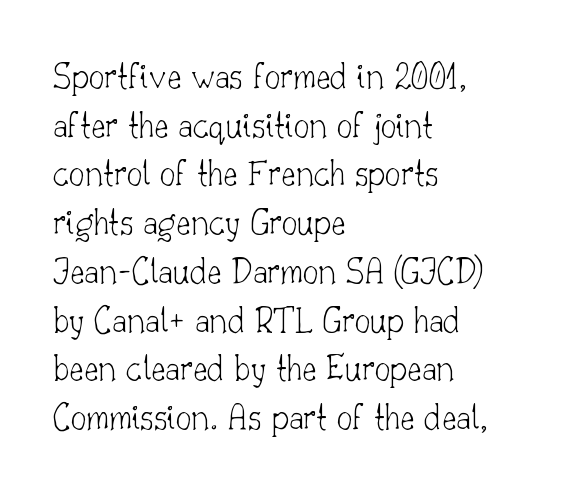
Anything drawn beneath the words? Only blank space. Honestly, the row spacing looks completely unremarkable. Is there any slant? The stems are plumb. This rendering employs a face with finishing strokes, i.e., a serif. Between one letter and the next there's only the usual sliver of space. Does the copy run flush right? No — it runs flush left.
